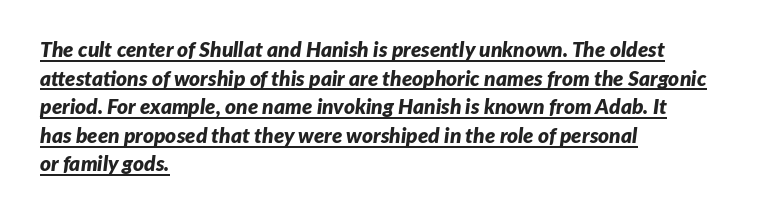
These lines stack with their left ends in a neat column. Is there much room between lines? A standard amount, neither cramped nor airy. Emphasis-style slanted type is in use. Does a line run under the words? Yes, clearly.
